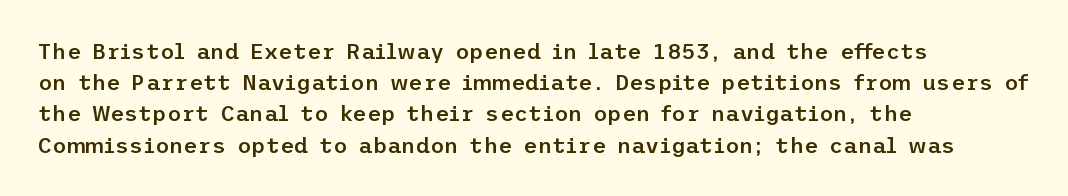
{"italic": "no", "bold": "semi", "underline": "no", "align": "left", "line_spacing": "normal", "line_spacing_ratio": 1.42, "letter_spacing": "normal", "letter_spacing_em": 0.0, "glyph_px": 22}
